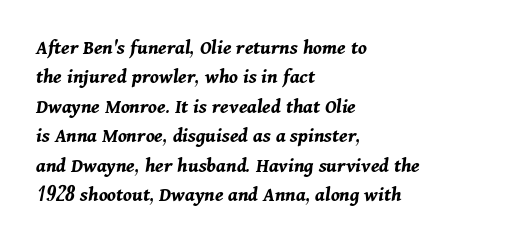
A dark, heavy texture on the line: the type is bold. Typeset ragged right — the left edge is the straight one. Whoever set this chose a conventional vertical rhythm. It's the slanting kind of type. This rendering leaves character spacing at its baseline value.
